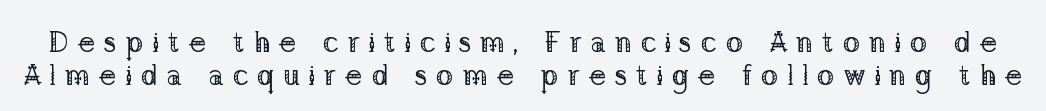
The image shows 29 px regular-weight serif type, upright; set tight line spacing (1.13x), unusually wide letter spacing (+0.29 em), not underlined; low stroke contrast and a medium x-height.
